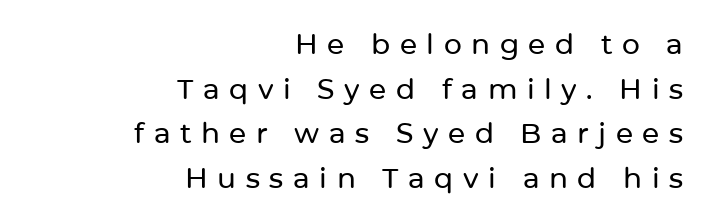
The horizontal fit of the characters is loose and conspicuously gappy. The lettering holds an erect, upright posture throughout. These lines are composed in type without serifs. Alignment: flush right. Is this a fixed-width face? No — the glyphs have proportional, varying widths.
